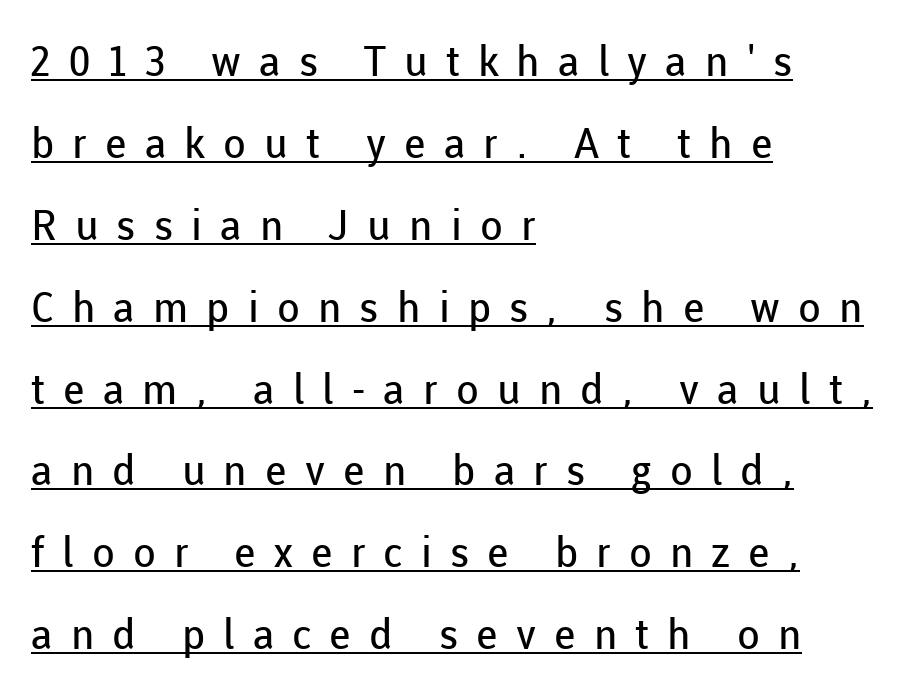
Caption: multi-line text, flush left, ragged right. The axis of the letterforms is exactly vertical. Whoever set this chose breathing room over compactness in the vertical rhythm. The passage shown is typeset with a sans-serif family. The weight tops out at a normal text grade.
